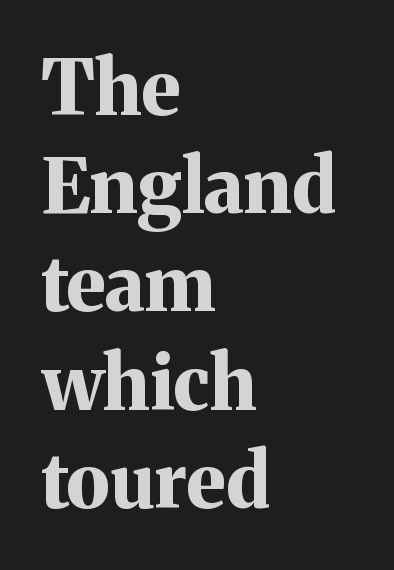
The image shows 75 px bold serif type, upright; set left-aligned, normal line spacing (1.31x), normal letter spacing, not underlined; medium stroke contrast and a medium x-height.
